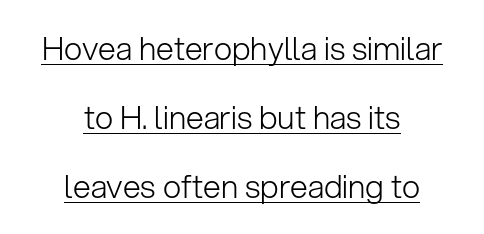
Q: Is the text bold? A: No.
Q: Is the text italic (slanted)? A: No, it is upright.
Q: Is the typeface a serif or a sans-serif typeface? A: Sans-serif.
Q: Is the text underlined? A: Yes.
Q: How is the paragraph aligned? A: Centered.
Q: Is the spacing between letters normal or unusually wide? A: Normal.
Q: Is the spacing between lines tight, normal or loose? A: Loose.
Q: Width (condensed, normal, or wide)? A: Normal.
Q: Stroke contrast? A: Low.
Q: x-height? A: Medium.
Q: Monospaced? A: No.
